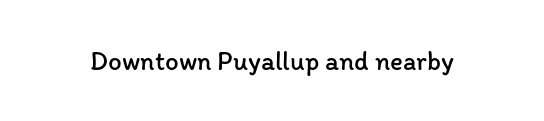
The image shows 27 px text type, upright; set normal letter spacing, not underlined.
